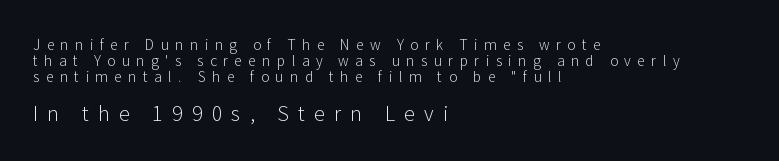
The weight would be labelled regular, book, light, or lighter still. Block two is the big one; block one sits smaller above it. The passage shown has open, widely tracked lettering throughout. The rag falls on the right side of this text block. Characters remain perfectly vertical along every line.
